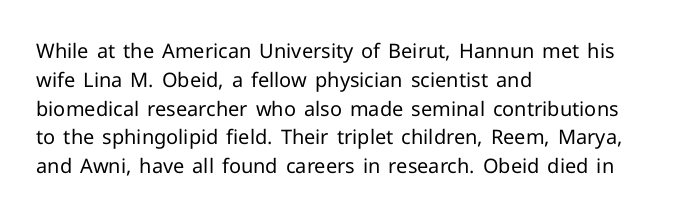
{"italic": "no", "bold": "no", "underline": "no", "align": "left", "line_spacing": "normal", "line_spacing_ratio": 1.44, "letter_spacing": "normal", "letter_spacing_em": 0.0, "glyph_px": 20}
